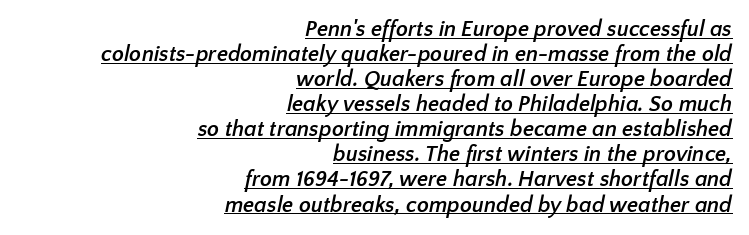
Q: Is the text bold? A: Yes.
Q: Is the text underlined? A: Yes.
Q: How is the paragraph aligned? A: Right-aligned.
Q: Is the spacing between letters normal or unusually wide? A: Normal.
Q: Is the spacing between lines tight, normal or loose? A: Tight.
